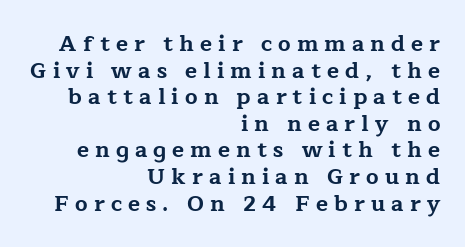
Q: Is the text bold? A: Yes.
Q: Is the text italic (slanted)? A: No, it is upright.
Q: Is the text underlined? A: No.
Q: How is the paragraph aligned? A: Right-aligned.
Q: Is the spacing between letters normal or unusually wide? A: Unusually wide.
